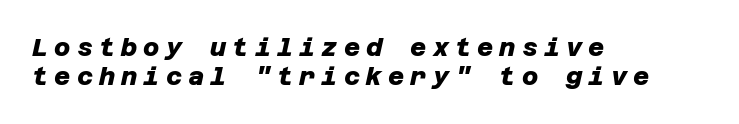
Q: Is the text bold? A: Yes.
Q: Is the text underlined? A: No.
Q: How is the paragraph aligned? A: Left-aligned.
Q: Is the spacing between letters normal or unusually wide? A: Unusually wide.
